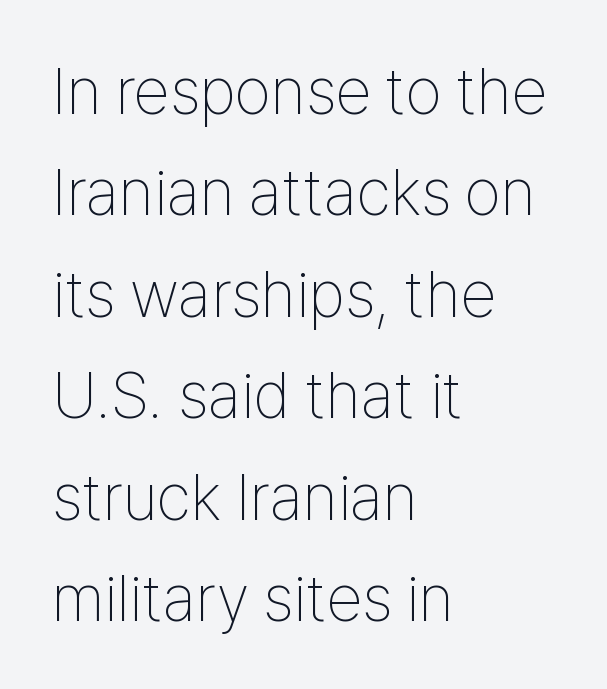
Which margin do the lines hug? The left one — the right edge is uneven. The letters stand straight up with perfectly vertical stems. In terms of letterspacing, this is plain default setting. Descenders are the only things crossing below the line. This sample has the flowing, uneven cadence of proportional lettering.
